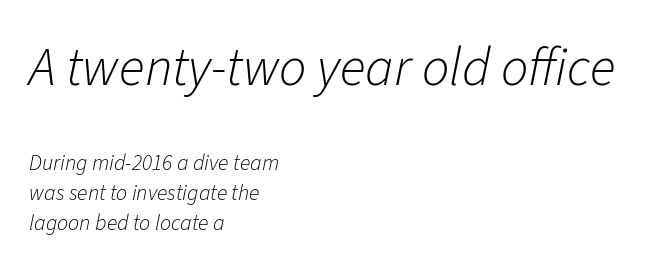
{"italic": "yes", "lean": "right", "slant_degrees": 11, "bold": "no", "weight": "light", "width": "normal", "stroke_contrast": "low", "x_height": "medium", "monospaced": "no", "underline": "no", "align": "left", "line_spacing": "normal", "line_spacing_ratio": 1.38, "letter_spacing": "normal", "letter_spacing_em": 0.0, "larger_block": "first", "size_ratio": 2.45, "glyph_px": 54}
